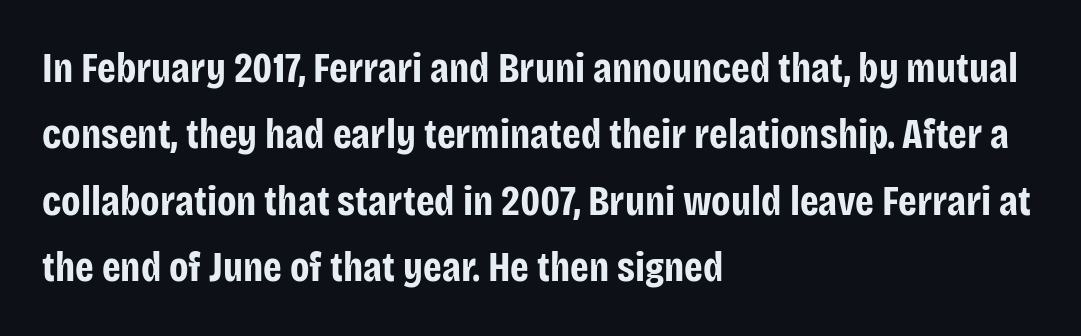
Normally led — the rows are evenly, conventionally spaced. Quick note: not italic, upright. You could call the tracking neutral — neither tight nor loose. Leftover space on each line is placed entirely after the last word. Any mark beneath the type? The region is blank. Do the characters align in a grid? No, the font is proportional.
